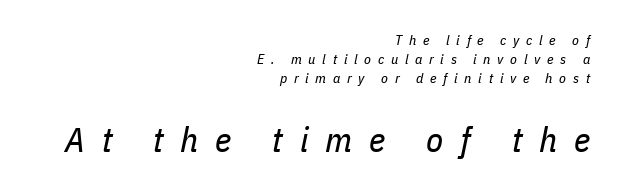
{"italic": "yes", "lean": "right", "slant_degrees": 11, "bold": "no", "weight": "regular", "width": "condensed", "stroke_contrast": "low", "x_height": "medium", "monospaced": "no", "underline": "no", "align": "right", "line_spacing": "normal", "line_spacing_ratio": 1.37, "letter_spacing": "wide", "letter_spacing_em": 0.48, "larger_block": "second", "size_ratio": 2.5, "glyph_px": 35}
